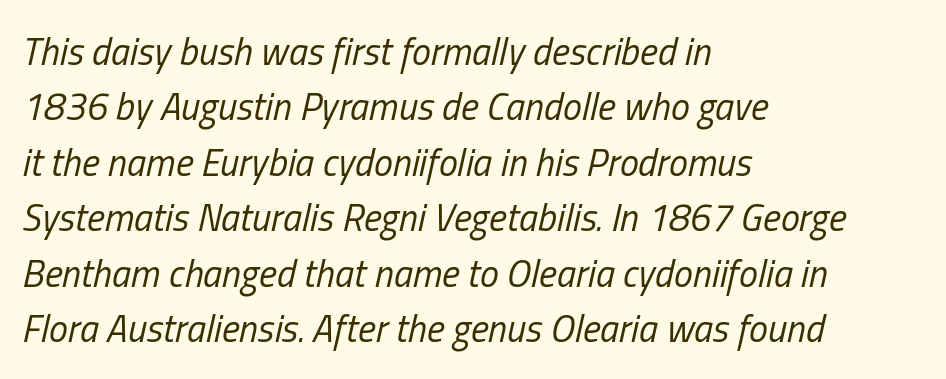
{"italic": "yes", "lean": "right", "slant_degrees": 13, "bold": "no", "weight": "regular", "width": "condensed", "stroke_contrast": "low", "x_height": "medium", "monospaced": "no", "underline": "no", "align": "left", "line_spacing": "normal", "line_spacing_ratio": 1.46, "letter_spacing": "normal", "letter_spacing_em": 0.0, "glyph_px": 38}
